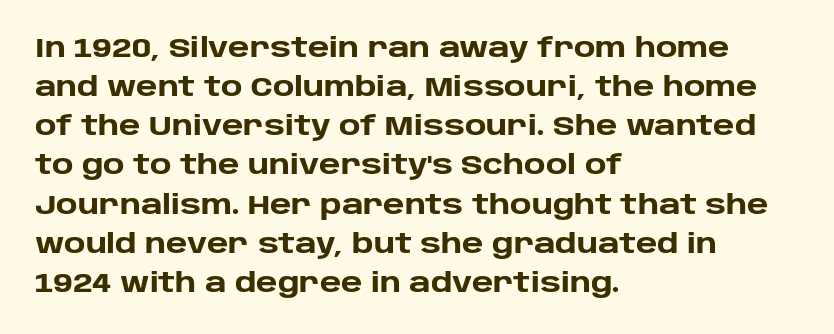
Q: Is the text bold? A: Yes.
Q: Is the text italic (slanted)? A: No, it is upright.
Q: Is the text underlined? A: No.
Q: How is the paragraph aligned? A: Left-aligned.
Q: Is the spacing between letters normal or unusually wide? A: Normal.
Q: Is the spacing between lines tight, normal or loose? A: Normal.
